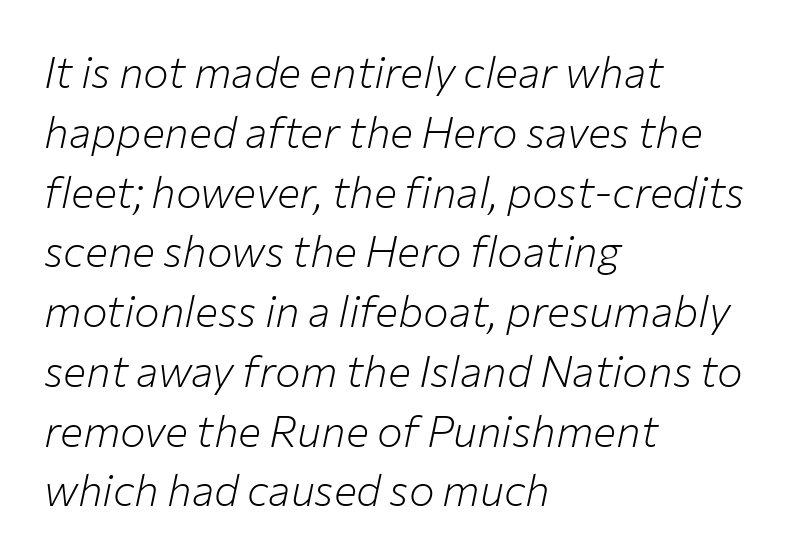
Q: Is the text bold? A: No.
Q: Is the text italic (slanted)? A: Yes, it leans right by about 12 degrees.
Q: Is the text underlined? A: No.
Q: How is the paragraph aligned? A: Left-aligned.
Q: Is the spacing between letters normal or unusually wide? A: Normal.
Q: Is the spacing between lines tight, normal or loose? A: Normal.
Q: Width (condensed, normal, or wide)? A: Normal.
Q: Stroke contrast? A: Low.
Q: x-height? A: Medium.
Q: Monospaced? A: No.
